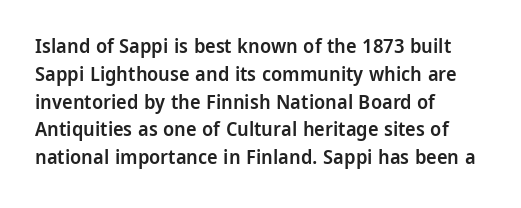
Q: Is the text bold? A: Semi-bold.
Q: Is the text italic (slanted)? A: No, it is upright.
Q: Is the text underlined? A: No.
Q: How is the paragraph aligned? A: Left-aligned.
Q: Is the spacing between letters normal or unusually wide? A: Normal.
Q: Is the spacing between lines tight, normal or loose? A: Normal.
